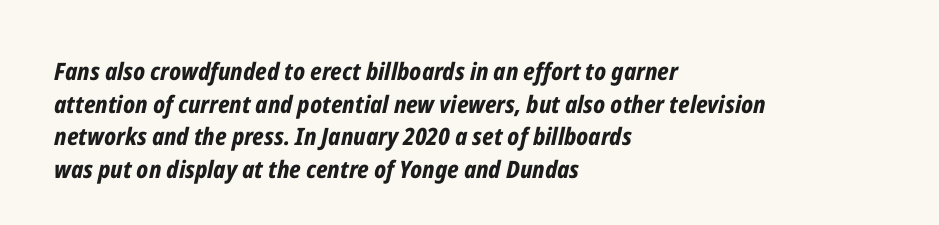
Q: Is the text bold? A: Yes.
Q: Is the text italic (slanted)? A: Yes, it leans right by about 12 degrees.
Q: Is the text underlined? A: No.
Q: How is the paragraph aligned? A: Left-aligned.
Q: Is the spacing between letters normal or unusually wide? A: Normal.
Q: Is the spacing between lines tight, normal or loose? A: Normal.
